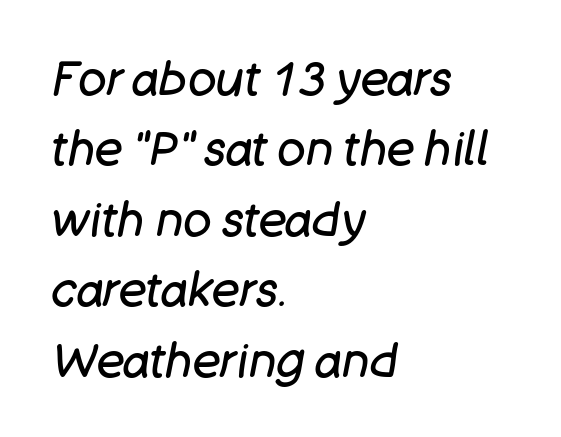
Note the varied advance widths — an 'i' is clearly narrower than an 'm'. Glance below the letters and you will spot only blank space. These lines sit exactly where default settings would place them. The horizontal fit of the characters is conventional and even. Vertical stems look standard width or narrower in stroke. Line beginnings align vertically; line endings do not.
